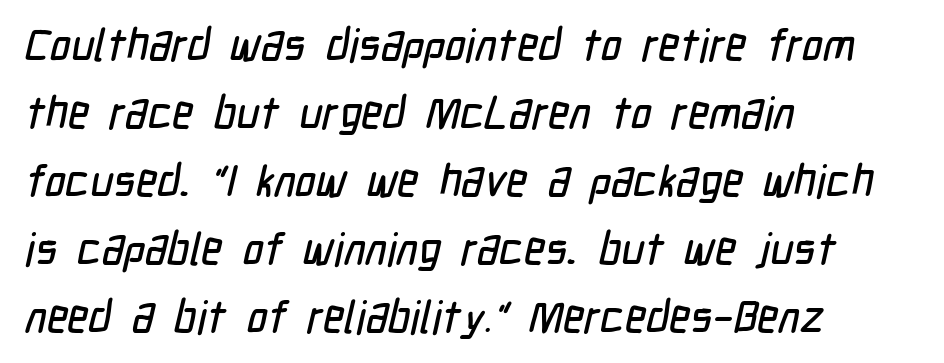
This is sans-serif lettering, the kind often seen on screens and signage. Quick note: underline off. If you drew a ruler down the left edge, every line would touch it. Evenly set lines give the paragraph a standard silhouette.
